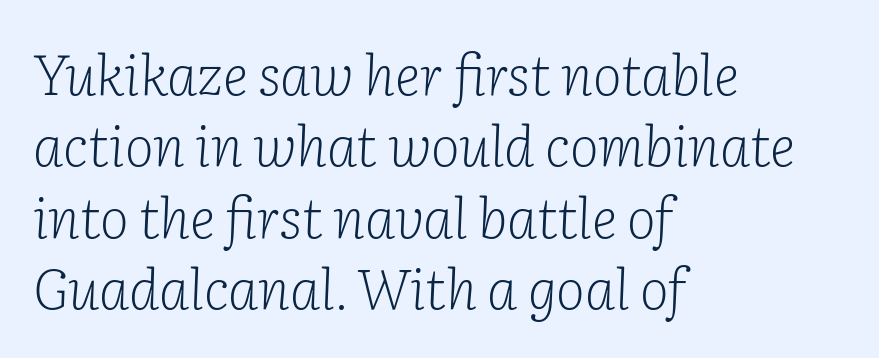
The image shows 55 px light serif type, italic (leaning right); set left-aligned, normal line spacing (1.3x), normal letter spacing, not underlined; low stroke contrast and a medium x-height.
